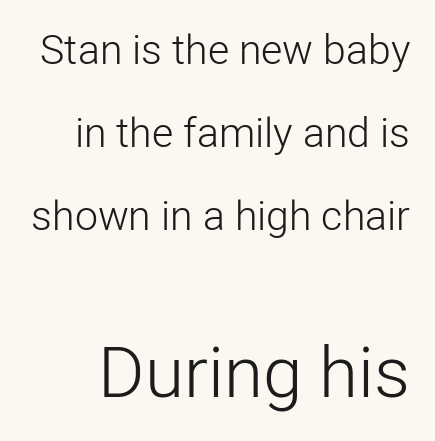
The image shows 71 px light sans-serif type, upright; set loose line spacing (2.03x), normal letter spacing, not underlined; the second (bottom) block is 1.73x larger; low stroke contrast and a medium x-height.
